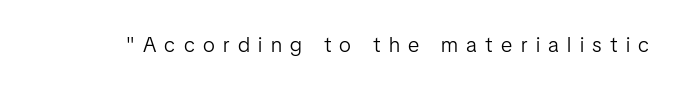
The image shows 21 px text type, upright; set unusually wide letter spacing (+0.4 em), not underlined.
